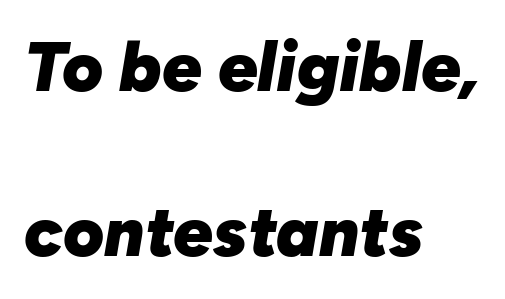
Q: Is the text bold? A: Yes.
Q: Is the text italic (slanted)? A: Yes, it leans right by about 10 degrees.
Q: Is the text underlined? A: No.
Q: How is the paragraph aligned? A: Left-aligned.
Q: Is the spacing between letters normal or unusually wide? A: Normal.
Q: Is the spacing between lines tight, normal or loose? A: Loose.
Q: Width (condensed, normal, or wide)? A: Normal.
Q: Stroke contrast? A: Low.
Q: x-height? A: Medium.
Q: Monospaced? A: No.
